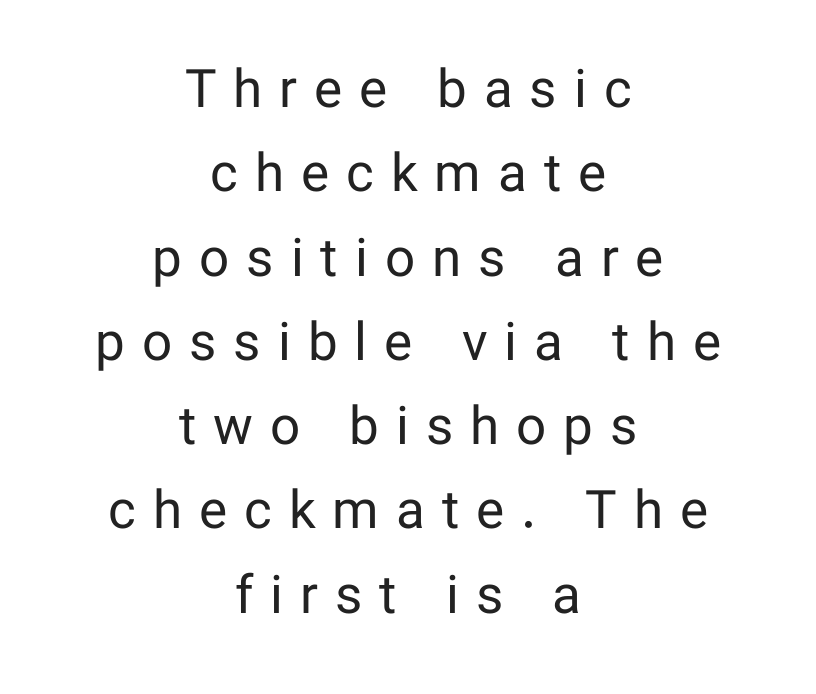
Q: Is the text bold? A: No.
Q: Is the text italic (slanted)? A: No, it is upright.
Q: Is the typeface a serif or a sans-serif typeface? A: Sans-serif.
Q: Is the text underlined? A: No.
Q: How is the paragraph aligned? A: Centered.
Q: Is the spacing between letters normal or unusually wide? A: Unusually wide.
Q: Is the spacing between lines tight, normal or loose? A: Normal.
Q: Width (condensed, normal, or wide)? A: Normal.
Q: Stroke contrast? A: Low.
Q: x-height? A: Medium.
Q: Monospaced? A: No.
